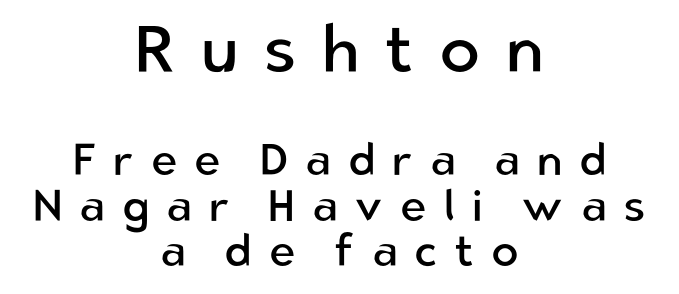
The image shows 67 px regular-weight sans-serif type, upright; set centered, tight line spacing (1.01x), unusually wide letter spacing (+0.37 em), not underlined; the first (top) block is 1.49x larger; low stroke contrast and a medium x-height.
